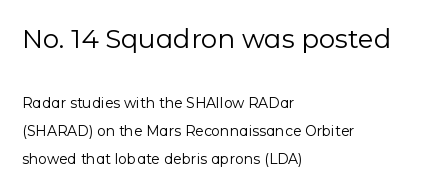
The image shows 26 px text type, upright; set left-aligned, loose line spacing (1.98x), normal letter spacing, not underlined; the first (top) block is 1.86x larger.
